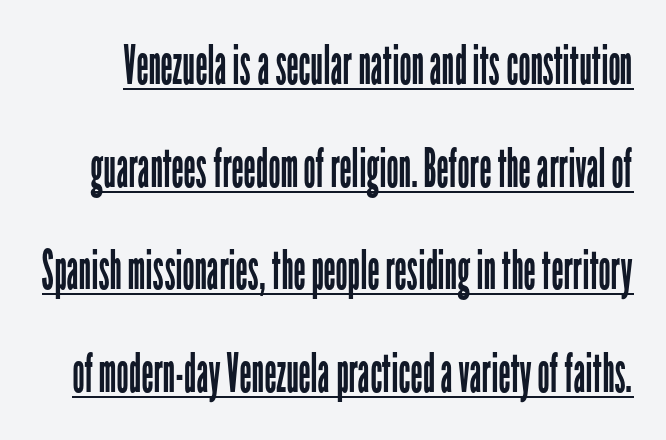
{"serif": "no", "italic": "no", "bold": "no", "weight": "regular", "width": "condensed", "stroke_contrast": "low", "x_height": "medium", "monospaced": "no", "underline": "yes", "line_spacing": "loose", "line_spacing_ratio": 1.9, "letter_spacing": "normal", "letter_spacing_em": 0.0, "glyph_px": 54}
